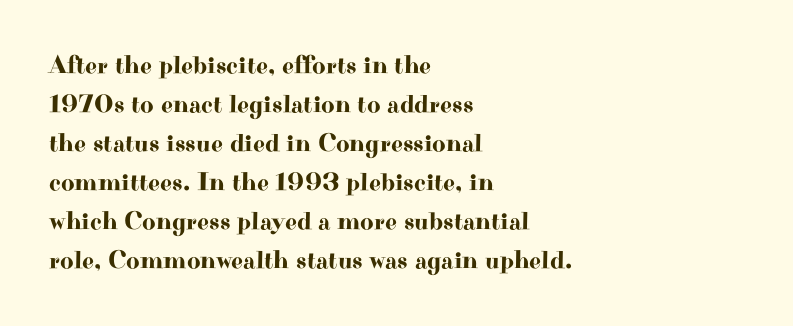
The compositor pushed each line to the left boundary. Every stem runs plumb, perpendicular to the baseline. This sample keeps an unexceptional amount of space between lines. Here the glyphs are tracked normally, forming tight word shapes. Descender tails drop into unmarked territory.
